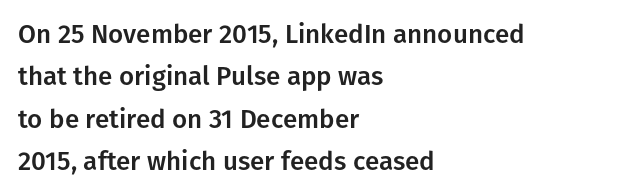
The image shows 26 px text type, upright; set left-aligned, normal line spacing (1.63x), normal letter spacing, not underlined.
